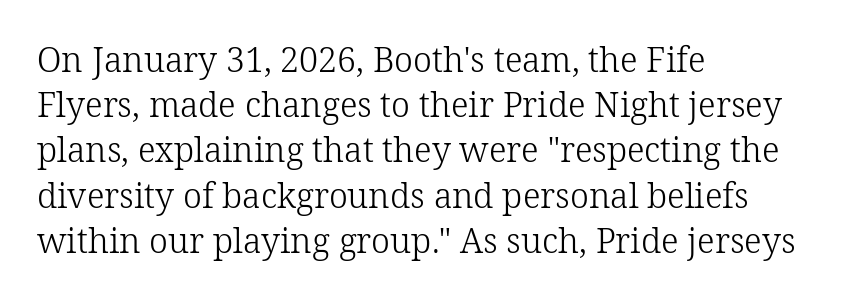
Q: Is the text bold? A: No.
Q: Is the text italic (slanted)? A: No, it is upright.
Q: Is the typeface a serif or a sans-serif typeface? A: Serif.
Q: Is the text underlined? A: No.
Q: How is the paragraph aligned? A: Left-aligned.
Q: Is the spacing between letters normal or unusually wide? A: Normal.
Q: Is the spacing between lines tight, normal or loose? A: Normal.
Q: Width (condensed, normal, or wide)? A: Normal.
Q: Stroke contrast? A: Low.
Q: x-height? A: Medium.
Q: Monospaced? A: No.
